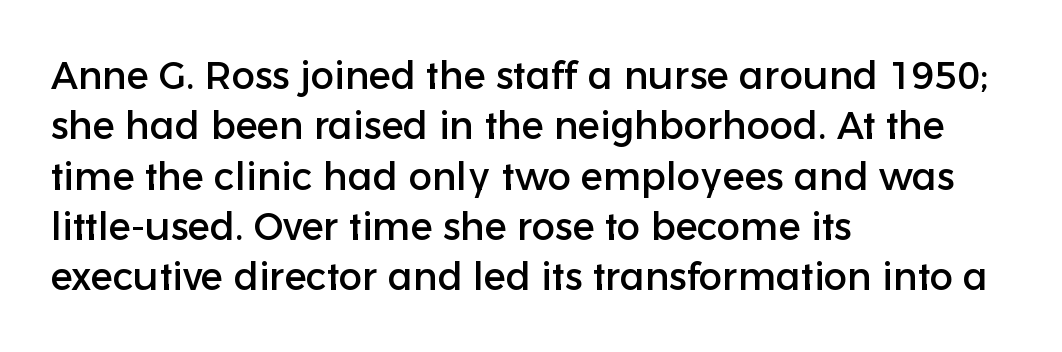
The image shows 39 px sans-serif type, upright; set left-aligned, normal line spacing (1.29x), normal letter spacing, not underlined; low stroke contrast and a medium x-height.
